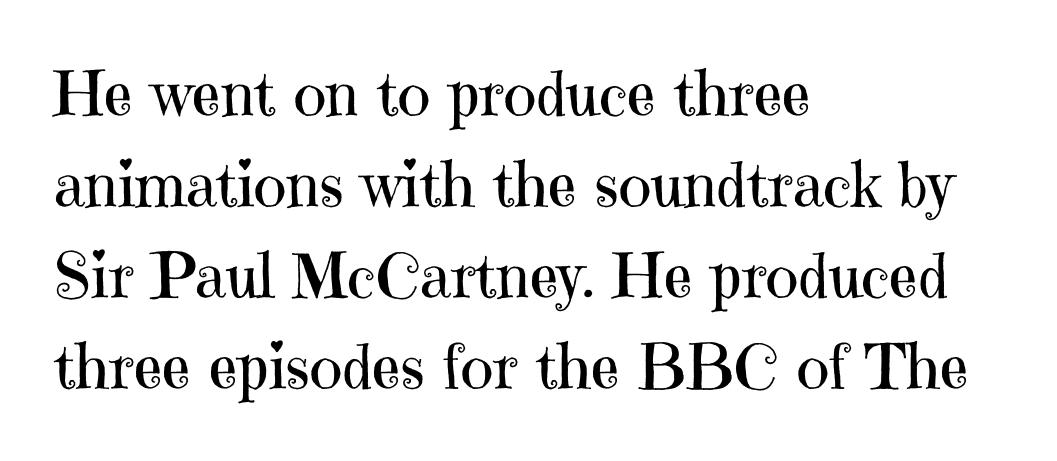
{"serif": "yes", "italic": "no", "bold": "no", "weight": "regular", "width": "normal", "stroke_contrast": "high", "x_height": "medium", "monospaced": "no", "underline": "no", "align": "left", "line_spacing": "normal", "line_spacing_ratio": 1.47, "letter_spacing": "normal", "letter_spacing_em": 0.0, "glyph_px": 62}
